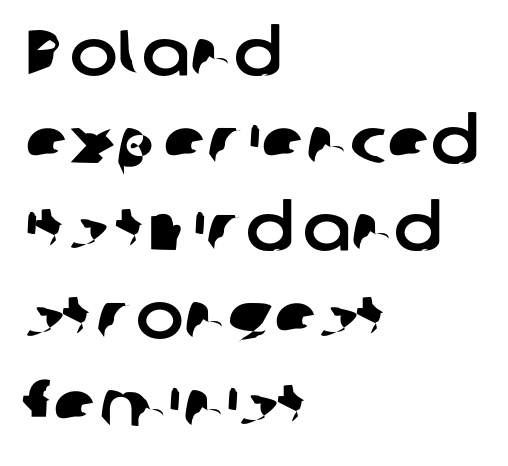
The image shows 64 px sans-serif type; set left-aligned, normal line spacing (1.37x), normal letter spacing, not underlined; low stroke contrast and a medium x-height.
